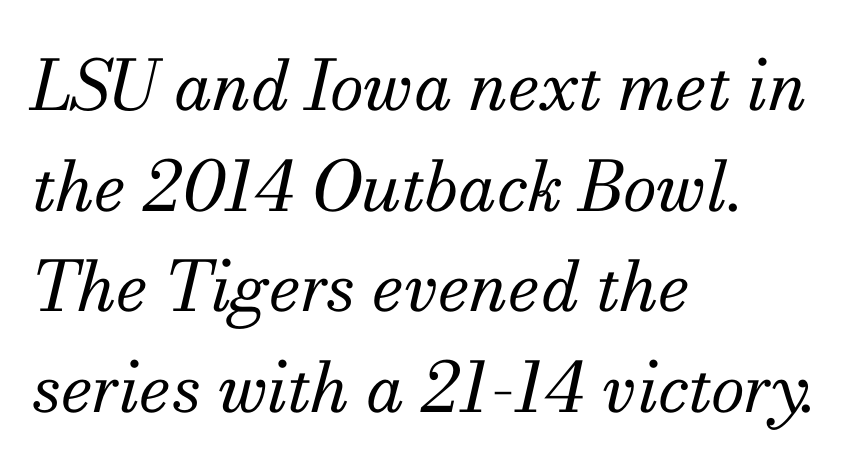
The image shows 69 px regular-weight serif type, italic (leaning right); set left-aligned, normal line spacing (1.46x), normal letter spacing, not underlined; medium stroke contrast and a small x-height.
